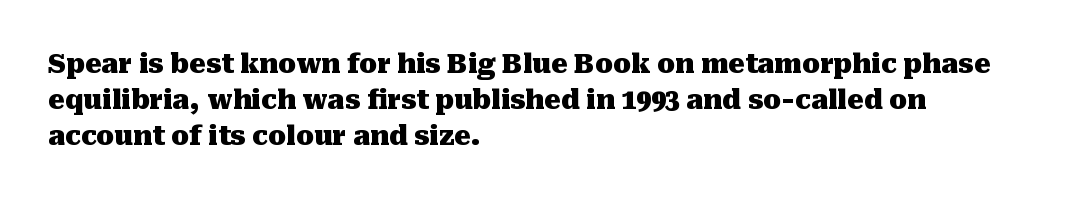
The image shows 26 px bold type, upright; set left-aligned, normal line spacing (1.39x), normal letter spacing, not underlined.
